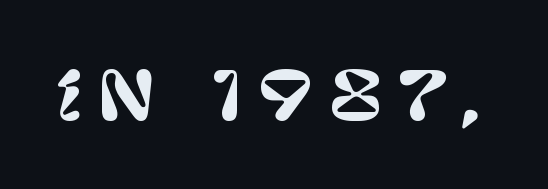
The image shows 65 px sans-serif type; set unusually wide letter spacing (+0.24 em), not underlined; low stroke contrast and a large x-height.
